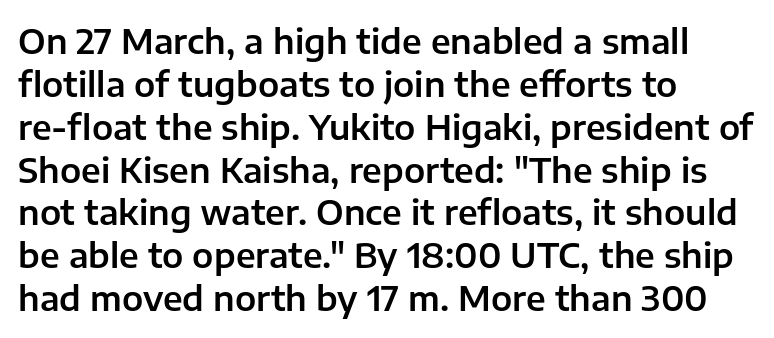
The strip under each line holds only bare page. No italicization has been applied; the sample stays upright. Leftover space on each line is placed entirely after the last word. The passage shown is typeset with a sans-serif family. Does the leading feel generous? No, just average. Character widths vary here, with narrow letters taking less room than wide ones.
